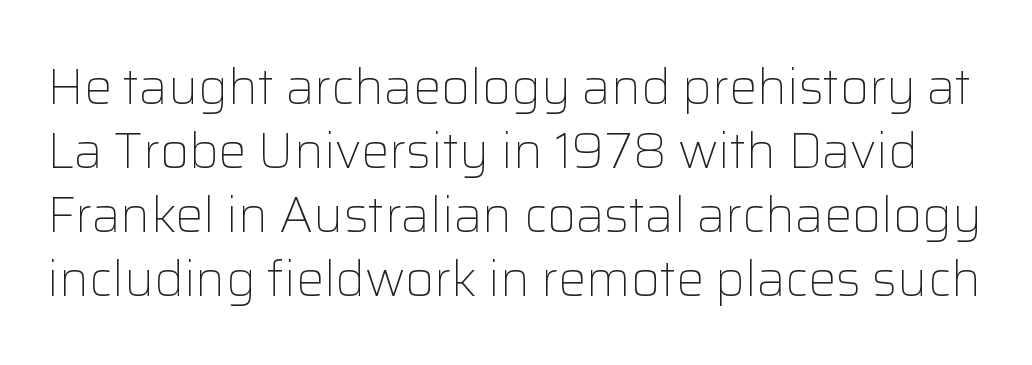
{"serif": "no", "italic": "no", "bold": "no", "weight": "light", "width": "normal", "stroke_contrast": "low", "x_height": "medium", "monospaced": "no", "underline": "no", "line_spacing": "normal", "line_spacing_ratio": 1.28, "letter_spacing": "normal", "letter_spacing_em": 0.0, "glyph_px": 50}
